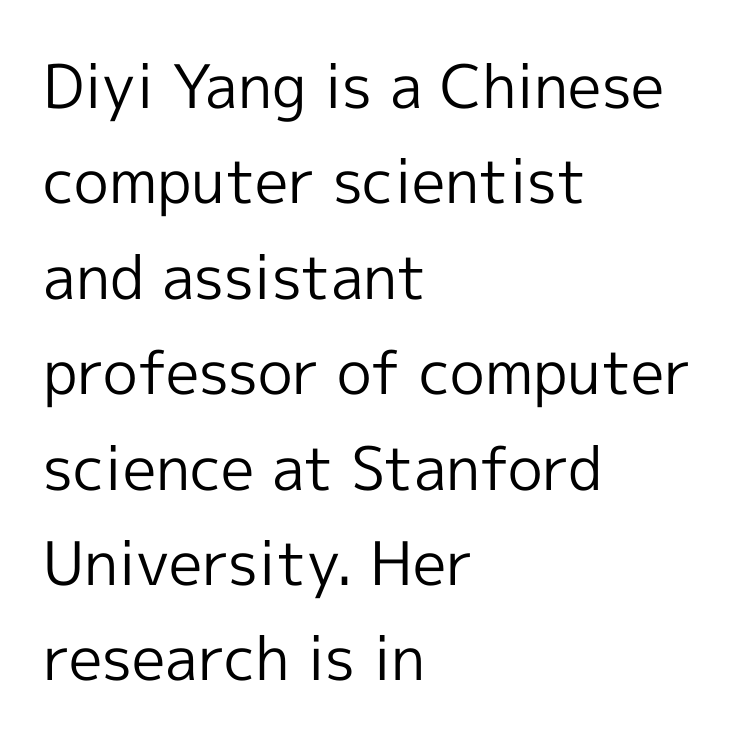
The image shows 60 px regular-weight sans-serif type, upright; set left-aligned, normal line spacing (1.59x), normal letter spacing, not underlined; a medium x-height.
